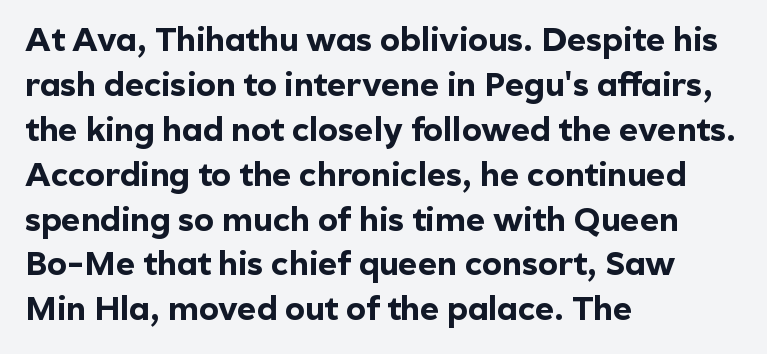
The image shows 33 px bold sans-serif type, upright; set left-aligned, normal line spacing (1.36x), normal letter spacing, not underlined; a medium x-height.
